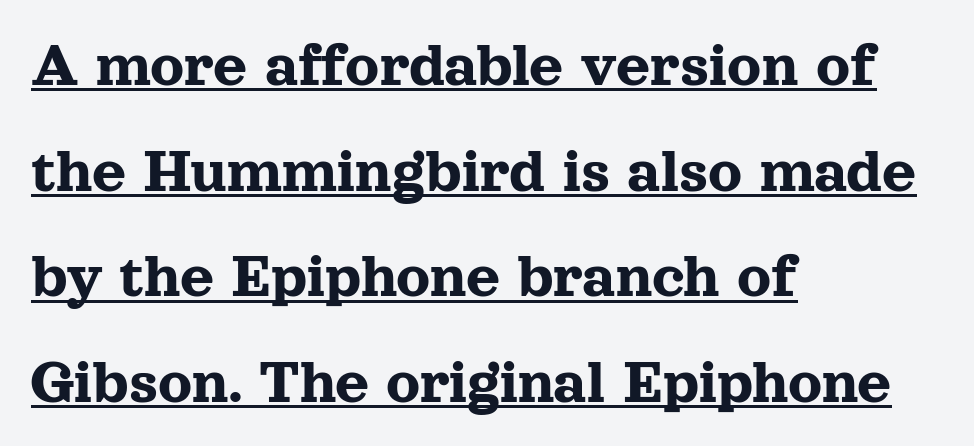
The image shows 66 px serif type, upright; set left-aligned, normal line spacing (1.6x), normal letter spacing, underlined; a medium x-height.
